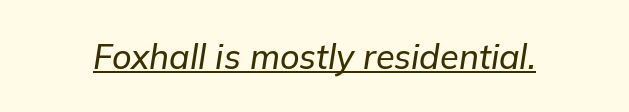
Think of a printed novel: that variable character pitch is what you see here. The specimen reads as italic at a glance. The face used here is rendered with its standard letterfit. Caption: lettering with a line underneath.
